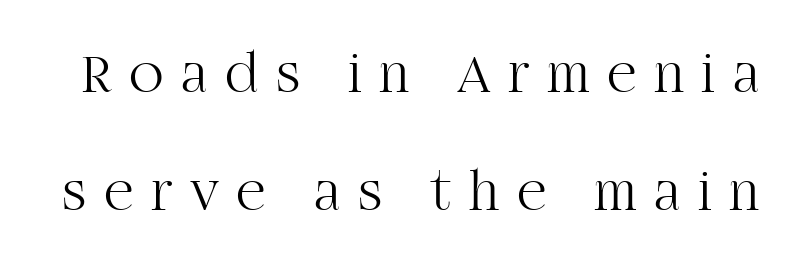
Q: Is the text bold? A: No.
Q: Is the text italic (slanted)? A: No, it is upright.
Q: Is the typeface a serif or a sans-serif typeface? A: Serif.
Q: Is the text underlined? A: No.
Q: Is the spacing between letters normal or unusually wide? A: Unusually wide.
Q: Is the spacing between lines tight, normal or loose? A: Loose.
Q: Width (condensed, normal, or wide)? A: Normal.
Q: Stroke contrast? A: High.
Q: x-height? A: Large.
Q: Monospaced? A: No.
